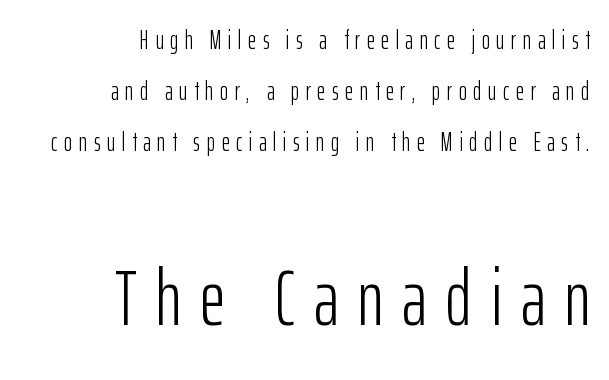
The image shows 79 px light, condensed sans-serif type, upright; set right-aligned, loose line spacing (1.96x), unusually wide letter spacing (+0.24 em), not underlined; the second (bottom) block is 3.04x larger; low stroke contrast and a medium x-height.
